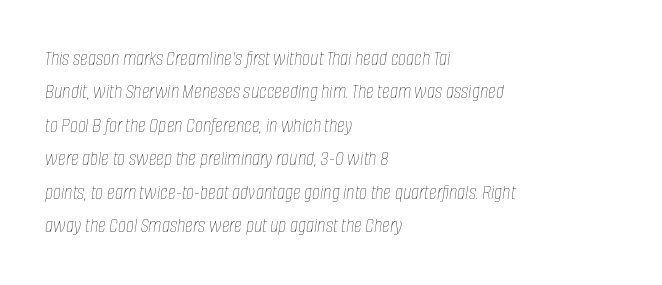
Q: Is the text bold? A: No.
Q: Is the text italic (slanted)? A: Yes, it leans right by about 8 degrees.
Q: Is the text underlined? A: No.
Q: How is the paragraph aligned? A: Left-aligned.
Q: Is the spacing between letters normal or unusually wide? A: Normal.
Q: Is the spacing between lines tight, normal or loose? A: Normal.
